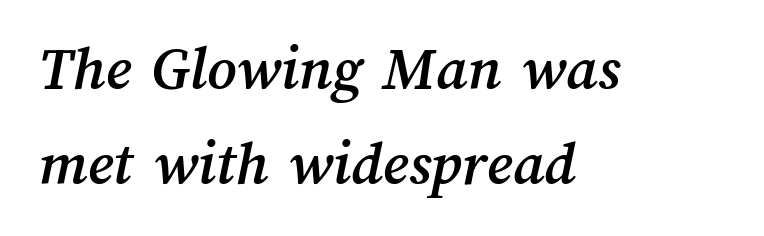
Compared with typical body copy, the letter spacing here is the same. Underline: absent. Character widths vary here, with narrow letters taking less room than wide ones. Rows of type keep a routine distance in the vertical direction. Notice how the passage keeps a crisp vertical edge on the left only.
